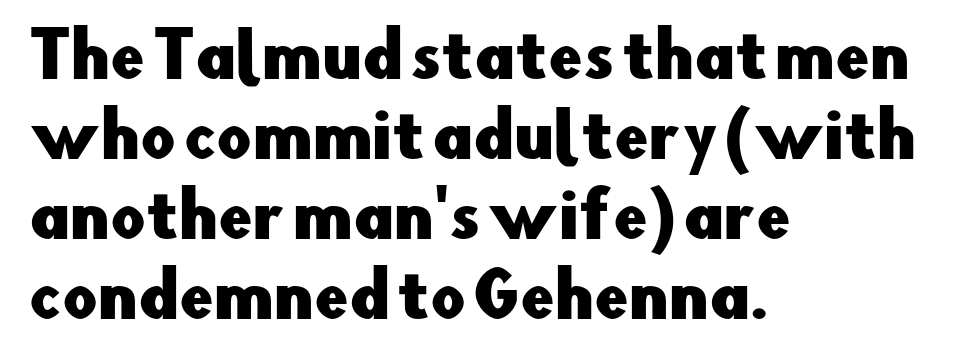
The image shows 61 px sans-serif type, upright; set left-aligned, normal line spacing (1.31x), normal letter spacing, not underlined; low stroke contrast and a small x-height.
